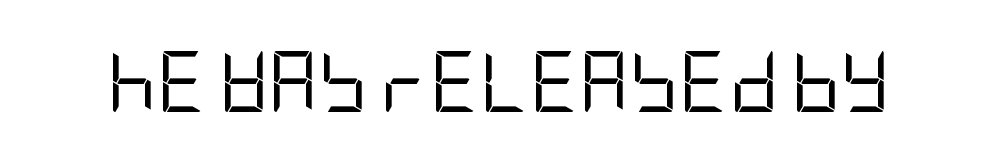
Rendered with straight, roman letterforms. Does the type have serifs? No, each stem ends abruptly. Bare-footed words on every line. The font is comparable to plain body text, perhaps lighter.
